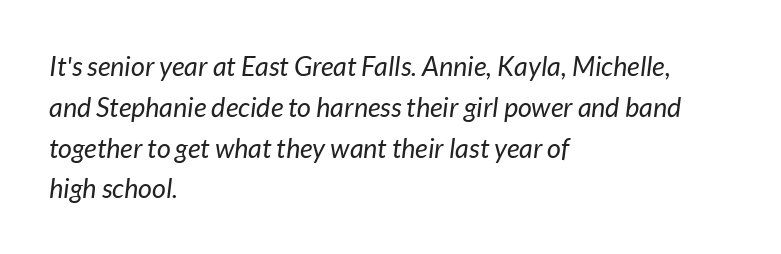
The image shows 27 px text type, italic (leaning right); set left-aligned, normal line spacing (1.51x), normal letter spacing, not underlined.
